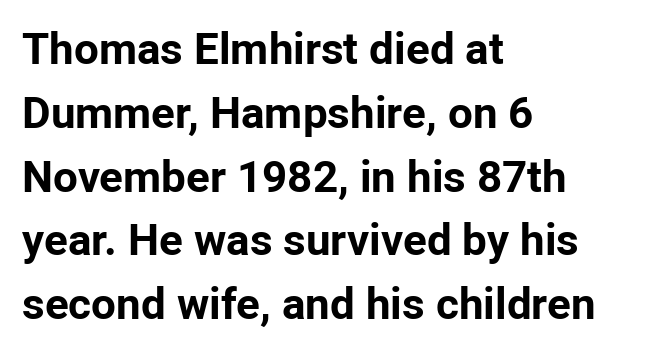
Q: Is the text bold? A: Yes.
Q: Is the text italic (slanted)? A: No, it is upright.
Q: Is the typeface a serif or a sans-serif typeface? A: Sans-serif.
Q: Is the text underlined? A: No.
Q: How is the paragraph aligned? A: Left-aligned.
Q: Is the spacing between letters normal or unusually wide? A: Normal.
Q: Is the spacing between lines tight, normal or loose? A: Normal.
Q: Width (condensed, normal, or wide)? A: Normal.
Q: Stroke contrast? A: Low.
Q: x-height? A: Medium.
Q: Monospaced? A: No.
